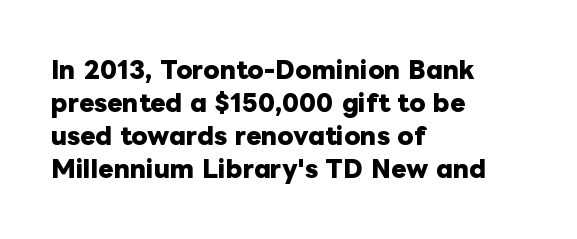
The gaps between neighbouring characters are ordinary and unremarkable. A dark, heavy texture on the line: the type is bold. Leftover space on each line is placed entirely after the last word. Reading down the column, the eye jumps a familiar distance to each next line. This is the regular roman posture of the typeface.
